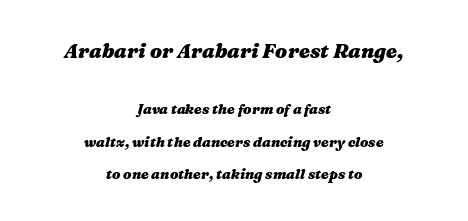
{"italic": "yes", "lean": "right", "slant_degrees": 16, "bold": "yes", "underline": "no", "align": "center", "line_spacing": "loose", "line_spacing_ratio": 2.31, "letter_spacing": "normal", "letter_spacing_em": 0.0, "larger_block": "first", "size_ratio": 1.43, "glyph_px": 20}
